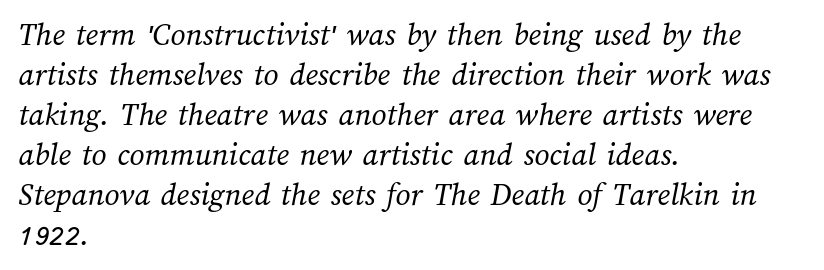
{"bold": "no", "weight": "regular", "width": "normal", "stroke_contrast": "medium", "x_height": "medium", "monospaced": "no", "underline": "no", "align": "left", "line_spacing_ratio": 1.21, "letter_spacing": "normal", "letter_spacing_em": 0.0, "glyph_px": 33}
